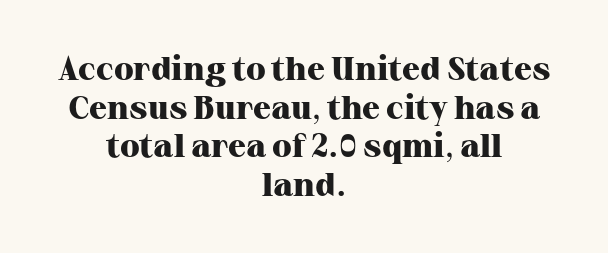
{"serif": "yes", "italic": "no", "bold": "yes", "weight": "heavy", "width": "normal", "stroke_contrast": "high", "x_height": "medium", "monospaced": "no", "underline": "no", "align": "center", "line_spacing_ratio": 1.17, "letter_spacing": "normal", "letter_spacing_em": 0.0, "glyph_px": 33}
